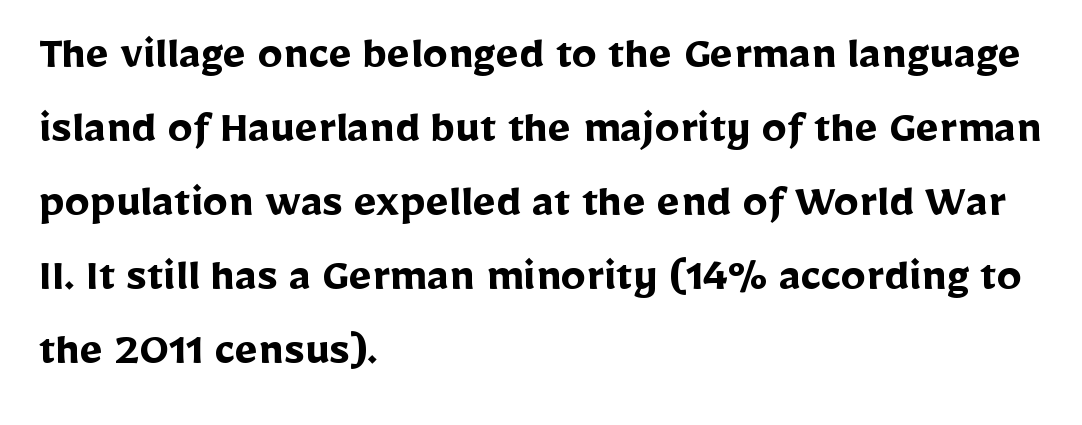
Upright lettering throughout. The passage shown is typed in a proportional face where columns would drift. This block has exactly the height ordinary leading produces. The face used here is a sans, in the tradition of grotesques and geometrics. The baseline area is clear. The paragraph has a hard left edge and a soft right edge.
